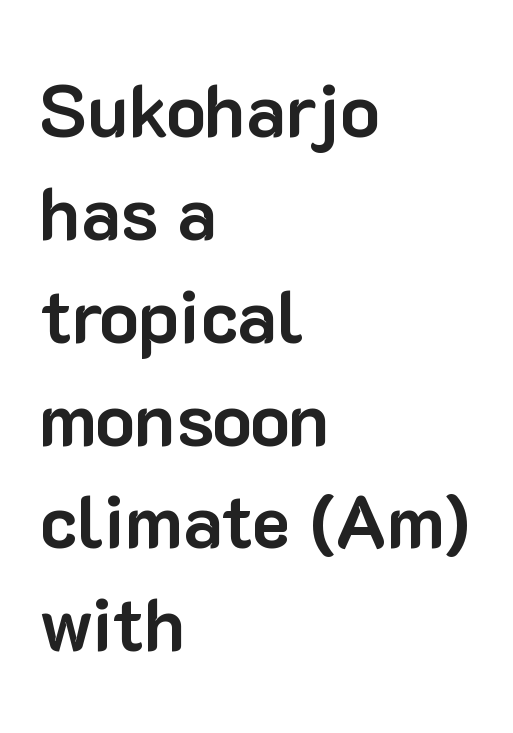
{"serif": "no", "italic": "no", "bold": "yes", "weight": "bold", "width": "normal", "stroke_contrast": "low", "x_height": "medium", "monospaced": "no", "underline": "no", "align": "left", "line_spacing": "normal", "line_spacing_ratio": 1.39, "letter_spacing": "normal", "letter_spacing_em": 0.0, "glyph_px": 74}
